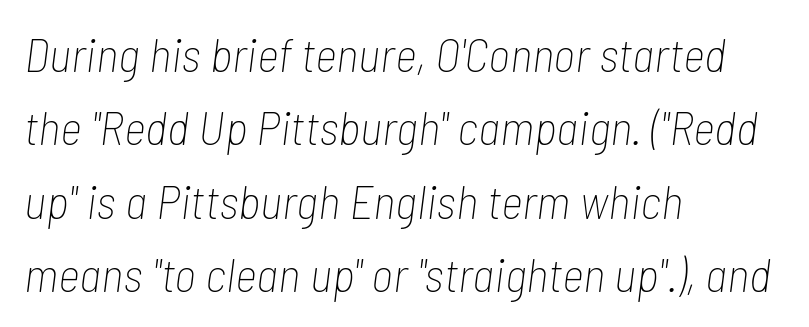
Q: Is the text bold? A: No.
Q: Is the text italic (slanted)? A: Yes, it leans right by about 7 degrees.
Q: Is the text underlined? A: No.
Q: How is the paragraph aligned? A: Left-aligned.
Q: Is the spacing between letters normal or unusually wide? A: Normal.
Q: Is the spacing between lines tight, normal or loose? A: Normal.
Q: Width (condensed, normal, or wide)? A: Condensed.
Q: Stroke contrast? A: Low.
Q: x-height? A: Medium.
Q: Monospaced? A: No.
